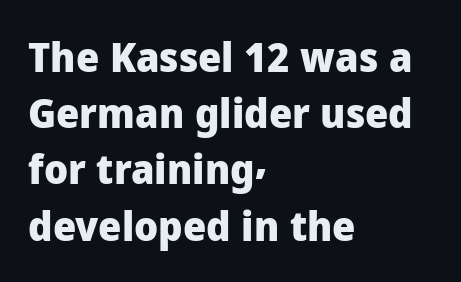
Q: Is the text bold? A: Yes.
Q: Is the text italic (slanted)? A: No, it is upright.
Q: Is the typeface a serif or a sans-serif typeface? A: Sans-serif.
Q: Is the text underlined? A: No.
Q: How is the paragraph aligned? A: Left-aligned.
Q: Is the spacing between letters normal or unusually wide? A: Normal.
Q: Is the spacing between lines tight, normal or loose? A: Normal.
Q: Width (condensed, normal, or wide)? A: Normal.
Q: Stroke contrast? A: Low.
Q: x-height? A: Medium.
Q: Monospaced? A: No.
